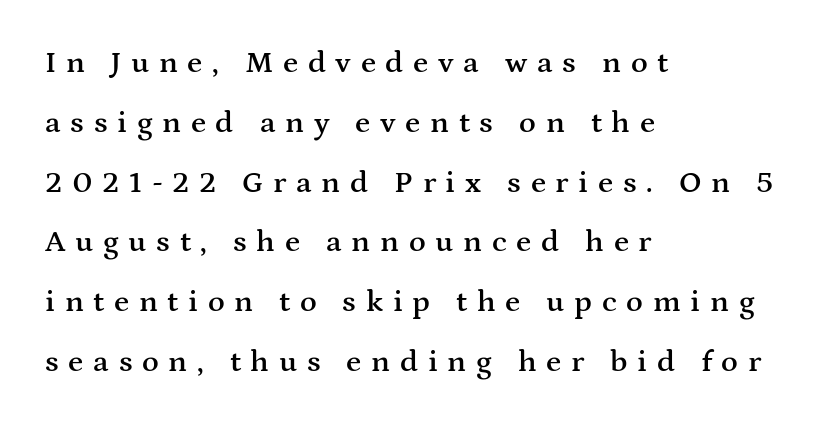
The image shows 31 px semibold, wide serif type, upright; set left-aligned, loose line spacing (1.93x), unusually wide letter spacing (+0.31 em), not underlined; medium stroke contrast and a medium x-height.
